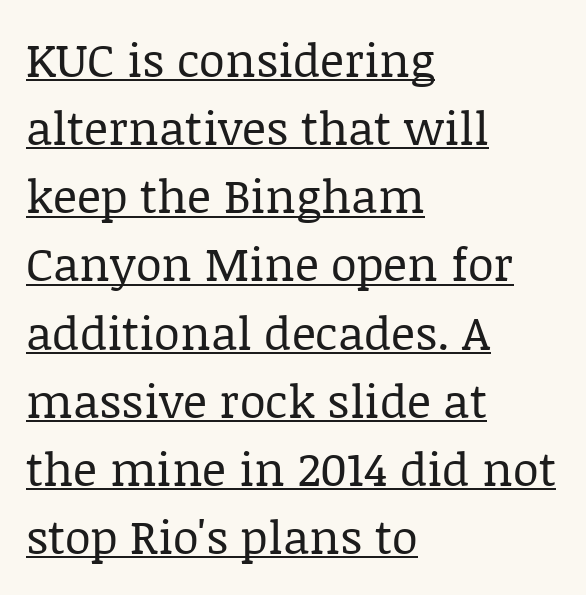
The face looks like a standard text weight, possibly lighter. Does a line run under the words? Yes, clearly. Proportional: the letters do not fall into vertical columns. Where is the straight margin? On the left. Does the leading feel generous? No, just average.
